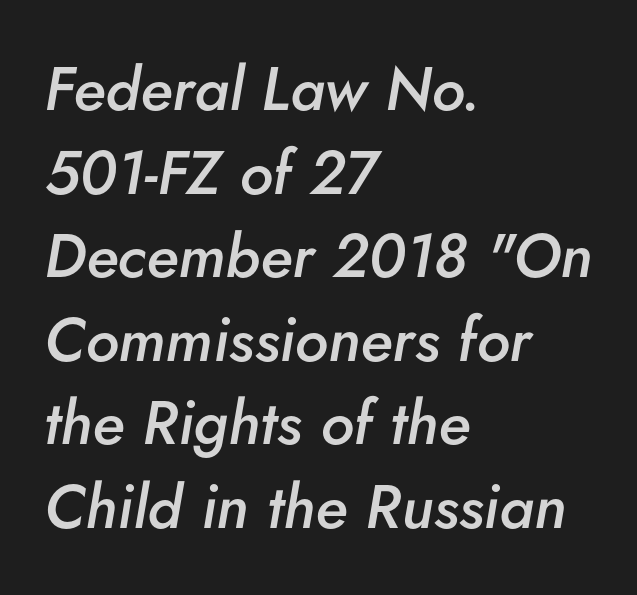
Q: Is the text bold? A: Semi-bold.
Q: Is the text italic (slanted)? A: Yes, it leans right by about 5 degrees.
Q: Is the text underlined? A: No.
Q: How is the paragraph aligned? A: Left-aligned.
Q: Is the spacing between letters normal or unusually wide? A: Normal.
Q: Is the spacing between lines tight, normal or loose? A: Normal.
Q: Width (condensed, normal, or wide)? A: Normal.
Q: Stroke contrast? A: Low.
Q: x-height? A: Small.
Q: Monospaced? A: No.
